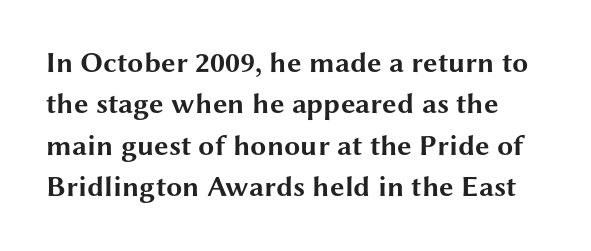
Q: Is the text bold? A: Yes.
Q: Is the text italic (slanted)? A: No, it is upright.
Q: Is the typeface a serif or a sans-serif typeface? A: Sans-serif.
Q: Is the text underlined? A: No.
Q: Is the spacing between letters normal or unusually wide? A: Normal.
Q: Is the spacing between lines tight, normal or loose? A: Normal.
Q: Width (condensed, normal, or wide)? A: Wide.
Q: Stroke contrast? A: Medium.
Q: x-height? A: Medium.
Q: Monospaced? A: No.
